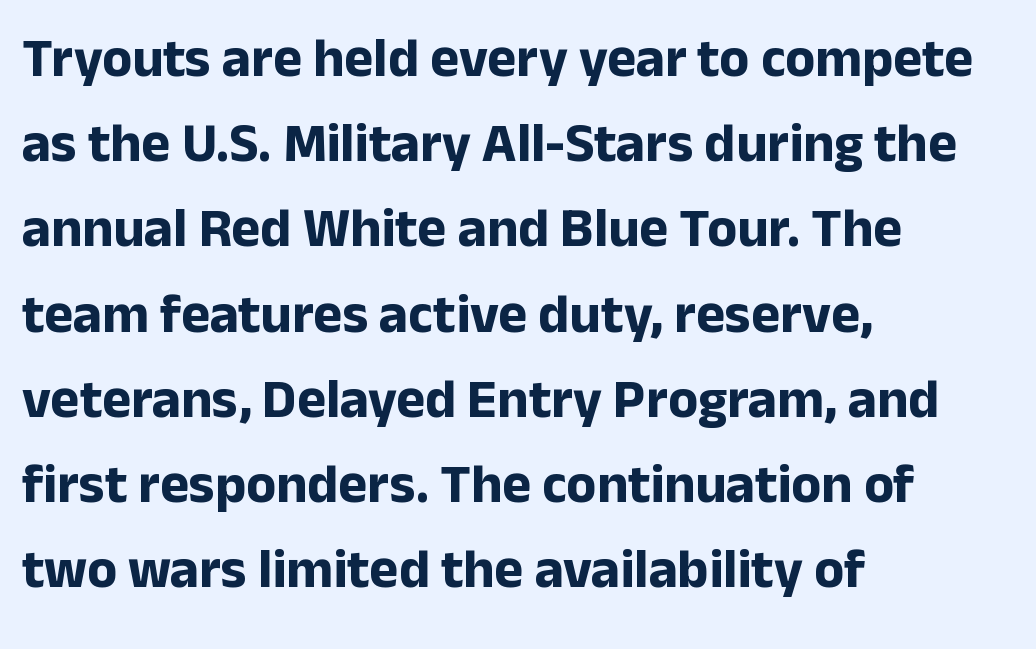
{"serif": "no", "italic": "no", "bold": "yes", "weight": "bold", "width": "normal", "stroke_contrast": "low", "x_height": "medium", "monospaced": "no", "underline": "no", "align": "left", "line_spacing": "normal", "line_spacing_ratio": 1.55, "letter_spacing": "normal", "letter_spacing_em": 0.0, "glyph_px": 55}
